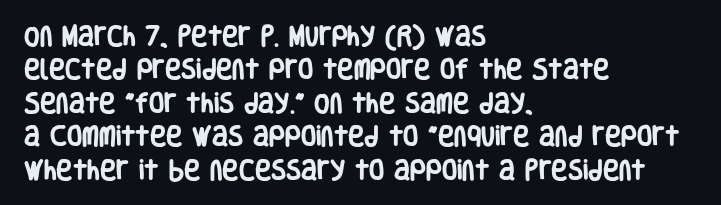
The strip under each line holds only bare page. Between one letter and the next there's only the usual sliver of space. Is there any slant? The stems are plumb. Plenty of ink on the page — the face is bold. Leading matches the norm, producing a regular column.
